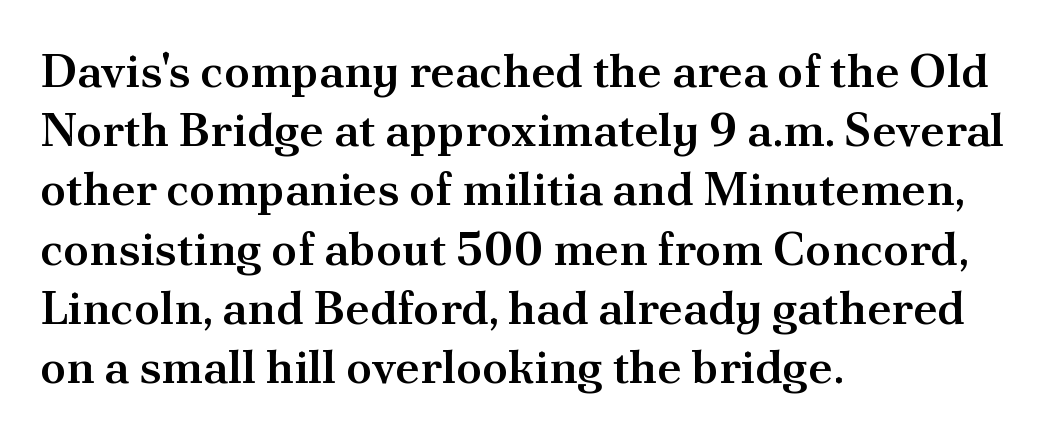
{"serif": "yes", "italic": "no", "bold": "semi", "weight": "semibold", "width": "normal", "stroke_contrast": "medium", "x_height": "small", "monospaced": "no", "underline": "no", "align": "left", "line_spacing": "normal", "line_spacing_ratio": 1.26, "letter_spacing": "normal", "letter_spacing_em": 0.0, "glyph_px": 47}
